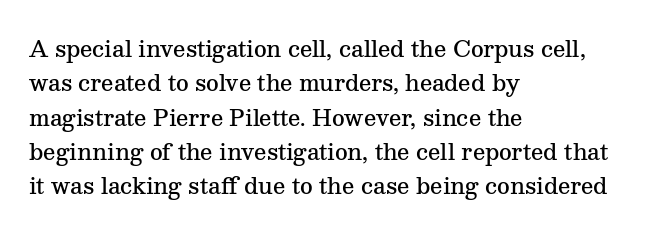
Q: Is the text bold? A: Semi-bold.
Q: Is the text italic (slanted)? A: No, it is upright.
Q: Is the text underlined? A: No.
Q: How is the paragraph aligned? A: Left-aligned.
Q: Is the spacing between letters normal or unusually wide? A: Normal.
Q: Is the spacing between lines tight, normal or loose? A: Normal.
